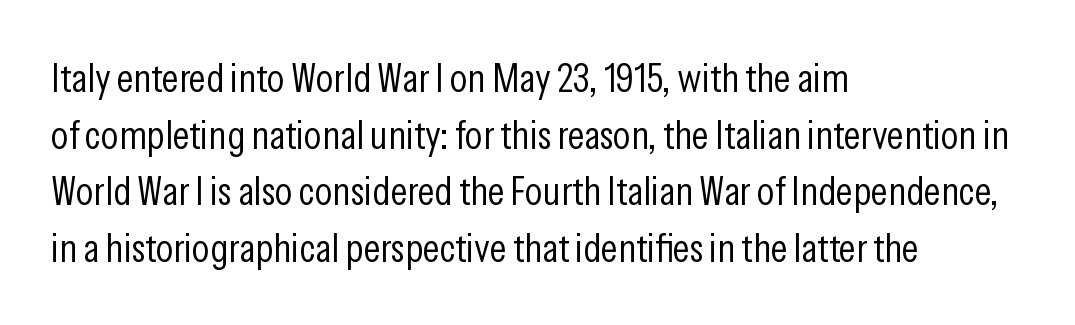
Q: Is the text bold? A: No.
Q: Is the text italic (slanted)? A: No, it is upright.
Q: Is the typeface a serif or a sans-serif typeface? A: Sans-serif.
Q: Is the text underlined? A: No.
Q: How is the paragraph aligned? A: Left-aligned.
Q: Is the spacing between letters normal or unusually wide? A: Normal.
Q: Is the spacing between lines tight, normal or loose? A: Normal.
Q: Width (condensed, normal, or wide)? A: Condensed.
Q: Stroke contrast? A: Low.
Q: x-height? A: Medium.
Q: Monospaced? A: No.
